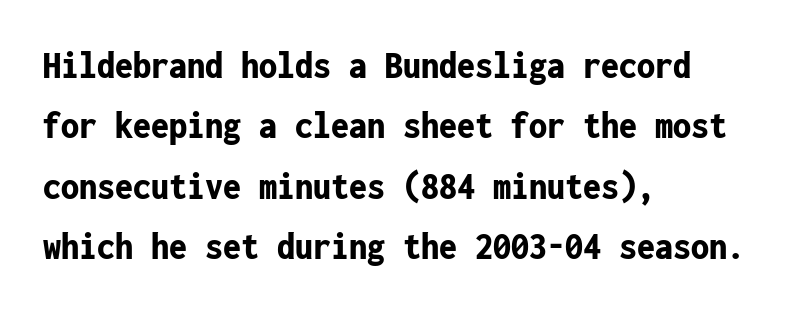
{"serif": "no", "italic": "no", "bold": "yes", "weight": "bold", "width": "condensed", "stroke_contrast": "low", "x_height": "medium", "monospaced": "yes", "underline": "no", "align": "left", "line_spacing": "normal", "line_spacing_ratio": 1.51, "letter_spacing": "normal", "letter_spacing_em": 0.0, "glyph_px": 40}
